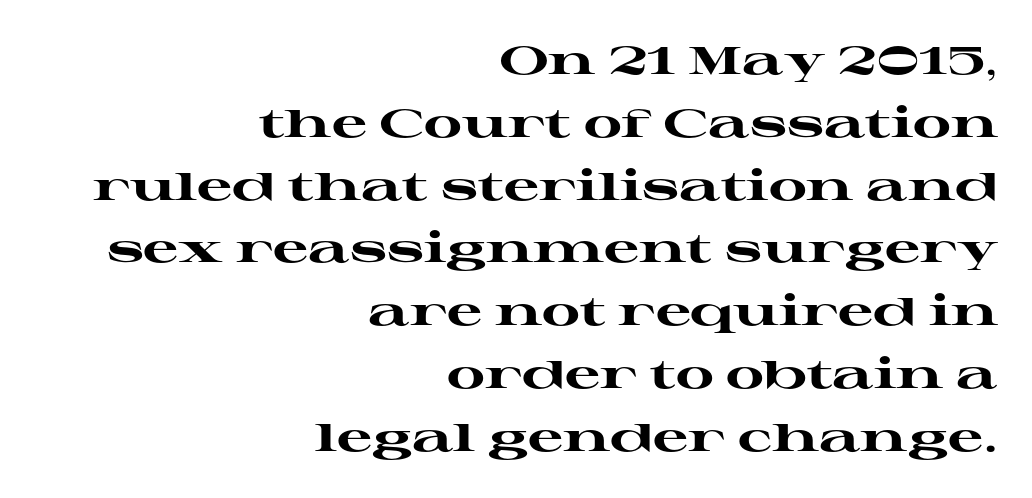
The image shows 39 px heavy, wide serif type, upright; set right-aligned, normal line spacing (1.61x), normal letter spacing, not underlined; high stroke contrast and a medium x-height.
